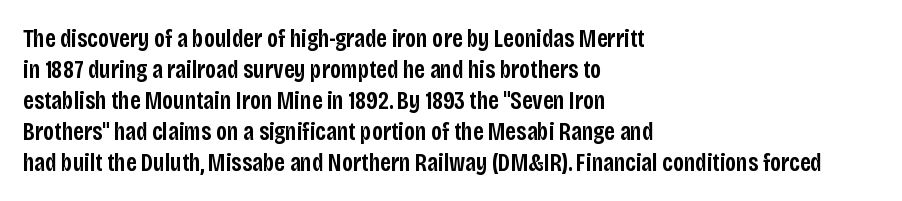
{"italic": "no", "bold": "semi", "underline": "no", "align": "left", "line_spacing_ratio": 1.24, "letter_spacing": "normal", "letter_spacing_em": 0.0, "glyph_px": 25}
